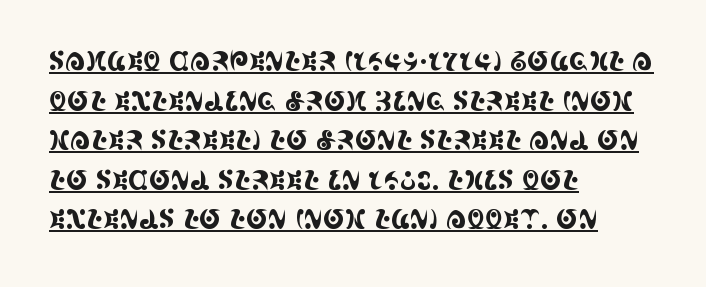
Q: Is the text italic (slanted)? A: No, it is upright.
Q: Is the text underlined? A: Yes.
Q: How is the paragraph aligned? A: Left-aligned.
Q: Is the spacing between letters normal or unusually wide? A: Normal.
Q: Is the spacing between lines tight, normal or loose? A: Normal.
